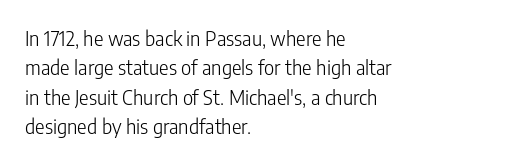
Look at the tracking — it's just the regular setting, nothing added. This sample keeps an unexceptional amount of space between lines. A typesetter would mark this as roman, not italic. Each row of text sits above clean, open space. Ink coverage per letter is moderate at most. This rendering uses left alignment, leaving the right contour irregular.
